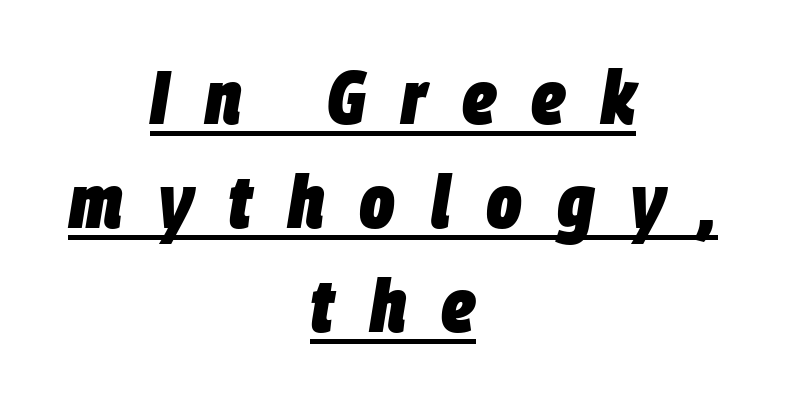
The image shows 75 px heavy, condensed type, italic (leaning right); set centered, normal line spacing (1.39x), unusually wide letter spacing (+0.47 em), underlined; low stroke contrast and a large x-height.
